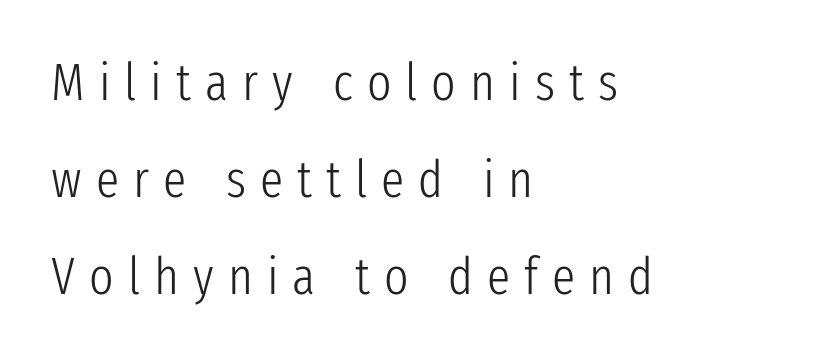
{"serif": "no", "italic": "no", "bold": "no", "weight": "light", "width": "condensed", "stroke_contrast": "low", "x_height": "medium", "monospaced": "no", "underline": "no", "align": "left", "line_spacing_ratio": 1.87, "letter_spacing": "wide", "letter_spacing_em": 0.27, "glyph_px": 52}
